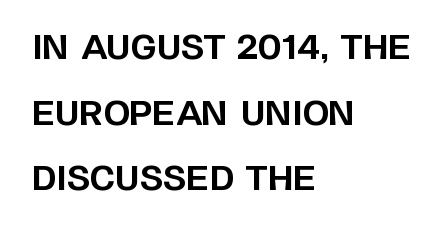
Q: Is the text bold? A: Yes.
Q: Is the text italic (slanted)? A: No, it is upright.
Q: Is the typeface a serif or a sans-serif typeface? A: Sans-serif.
Q: Is the text underlined? A: No.
Q: How is the paragraph aligned? A: Left-aligned.
Q: Is the spacing between letters normal or unusually wide? A: Normal.
Q: Is the spacing between lines tight, normal or loose? A: Loose.
Q: Width (condensed, normal, or wide)? A: Normal.
Q: Stroke contrast? A: Low.
Q: x-height? A: Large.
Q: Monospaced? A: No.
